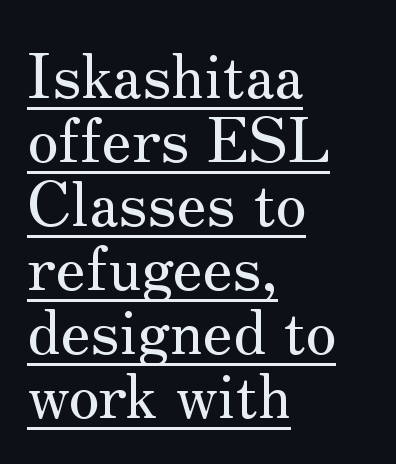
The image shows 61 px serif type, upright; set left-aligned, tight line spacing (1.05x), normal letter spacing, underlined; medium stroke contrast and a small x-height.
